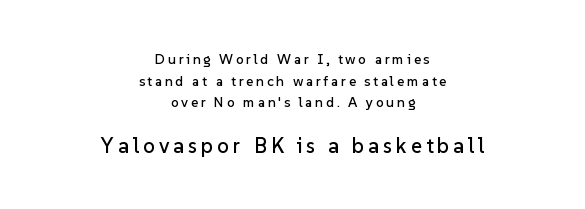
{"italic": "no", "underline": "no", "align": "center", "line_spacing": "normal", "line_spacing_ratio": 1.55, "larger_block": "second", "size_ratio": 1.5, "glyph_px": 21}
